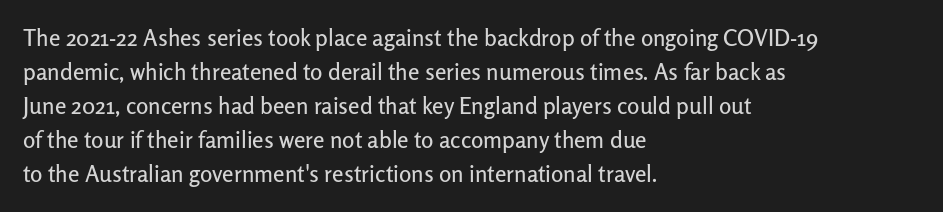
The image shows 23 px text type, upright; set left-aligned, normal line spacing (1.48x), normal letter spacing, not underlined.
